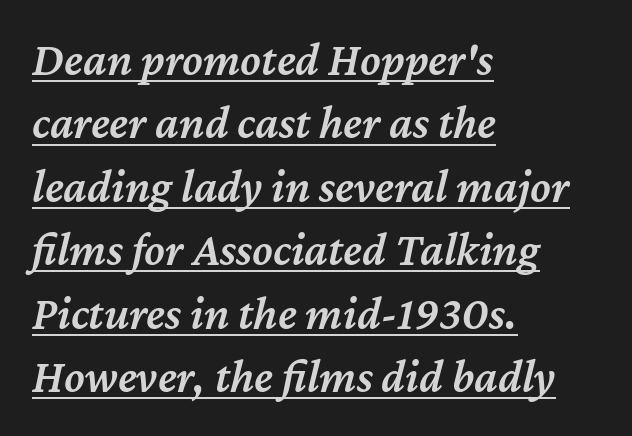
The image shows 47 px semibold type, italic (leaning right); set left-aligned, normal line spacing (1.35x), normal letter spacing, underlined; medium stroke contrast and a medium x-height.
